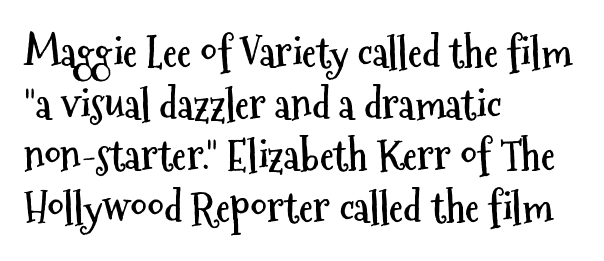
{"serif": "no", "italic": "no", "bold": "yes", "weight": "semibold", "width": "condensed", "stroke_contrast": "medium", "x_height": "medium", "monospaced": "no", "underline": "no", "align": "left", "line_spacing": "normal", "line_spacing_ratio": 1.26, "letter_spacing": "normal", "letter_spacing_em": 0.0, "glyph_px": 41}
